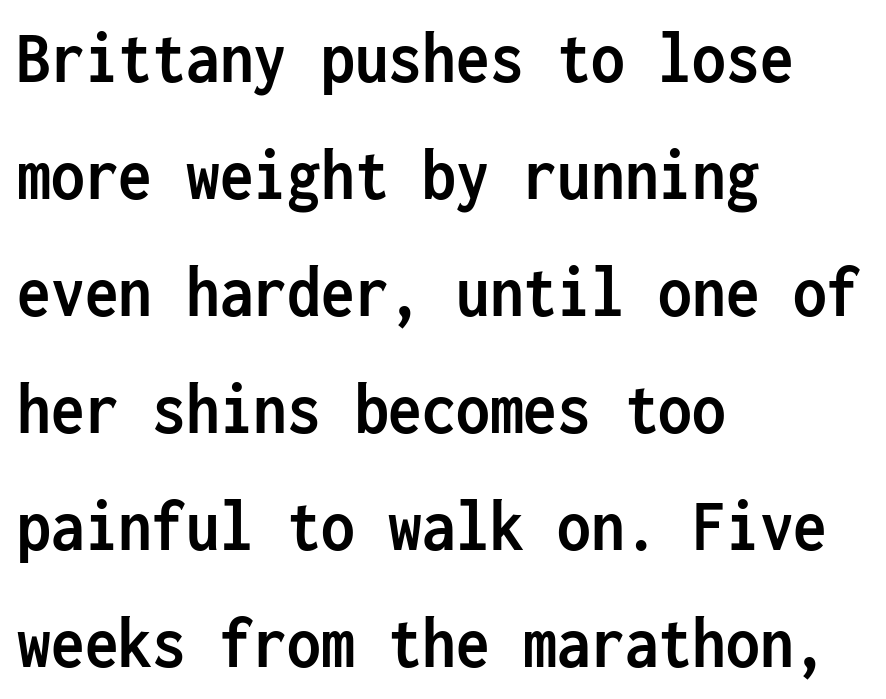
The image shows 75 px semibold, condensed sans-serif type, upright, monospaced; set left-aligned, normal line spacing (1.56x), normal letter spacing, not underlined; low stroke contrast and a medium x-height.
